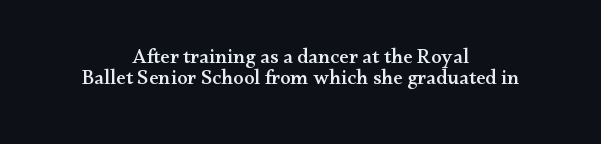
The passage is arranged like a title page — every line centered. Characters remain perfectly vertical along every line. The block of text is dense from top to bottom, with scant space between rows. Honestly, there is no underline to notice here at all. This sample uses plain, unmodified letter spacing.
